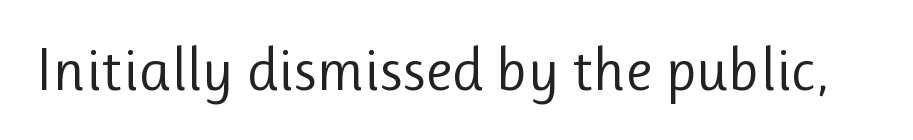
Characters remain perfectly vertical along every line. Bold? No — there's no thickening of the strokes. Serifs: no, the terminals of the letterforms are clean. Here the designer chose a conventional face with non-uniform glyph widths. Clear beneath every line of the passage.
